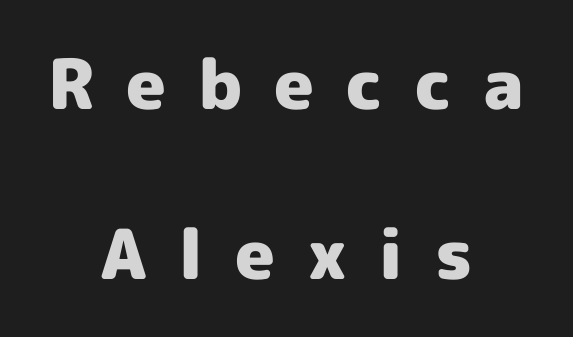
Q: Is the text bold? A: Yes.
Q: Is the text italic (slanted)? A: No, it is upright.
Q: Is the typeface a serif or a sans-serif typeface? A: Sans-serif.
Q: Is the text underlined? A: No.
Q: How is the paragraph aligned? A: Centered.
Q: Is the spacing between letters normal or unusually wide? A: Unusually wide.
Q: Is the spacing between lines tight, normal or loose? A: Loose.
Q: Width (condensed, normal, or wide)? A: Normal.
Q: x-height? A: Medium.
Q: Monospaced? A: No.
